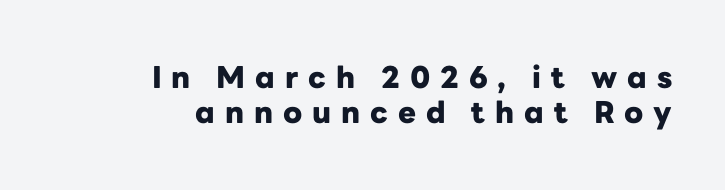
Typographic density is high because the face is bold. Substantial extra tracking has been applied to these lines. No word sits above an underline. I'd call this a sans setting — the letters go barefoot. A roman cut, with each character standing at attention.
